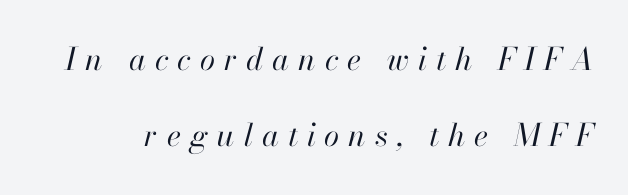
Q: Is the text bold? A: No.
Q: Is the text italic (slanted)? A: Yes, it leans right by about 13 degrees.
Q: Is the text underlined? A: No.
Q: Is the spacing between letters normal or unusually wide? A: Unusually wide.
Q: Is the spacing between lines tight, normal or loose? A: Loose.
Q: Width (condensed, normal, or wide)? A: Normal.
Q: Stroke contrast? A: High.
Q: x-height? A: Small.
Q: Monospaced? A: No.
